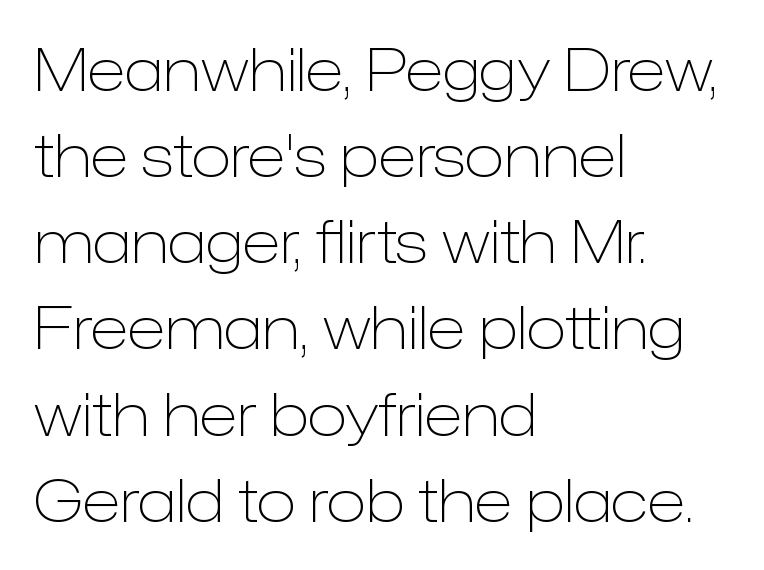
The image shows 59 px light sans-serif type, upright; set left-aligned, normal line spacing (1.46x), normal letter spacing, not underlined; low stroke contrast and a medium x-height.
